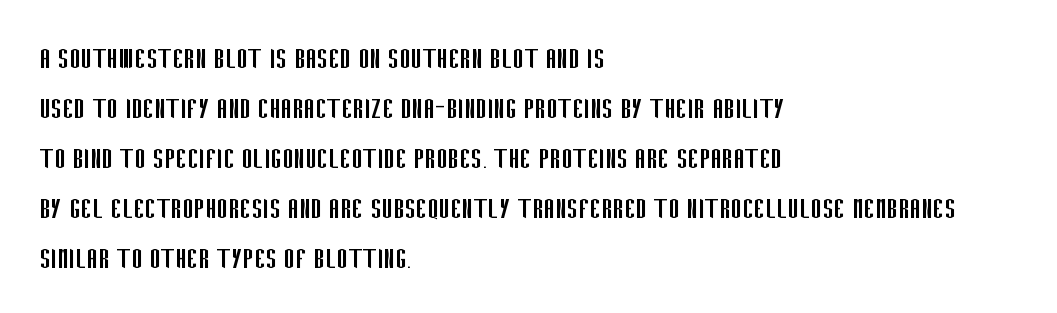
The image shows 34 px regular-weight, condensed sans-serif type, upright; set left-aligned, normal line spacing (1.47x), normal letter spacing, not underlined; low stroke contrast and a large x-height.
